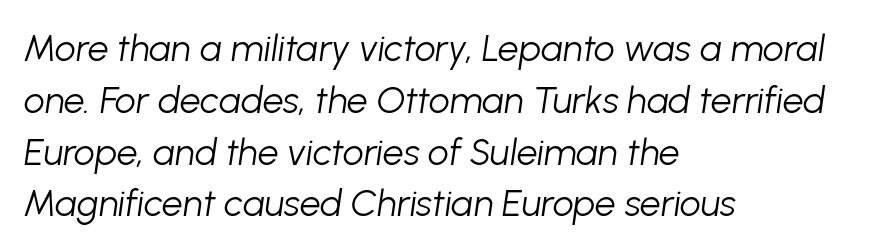
The cut favours lightness, reaching ordinary text weight at its darkest. Tall strokes in this sample are angled rather than plumb. This sample keeps an unexceptional amount of space between lines. The letters advance in unequal steps, a hallmark of proportional type. Left-aligned paragraph, ragged on the right.
